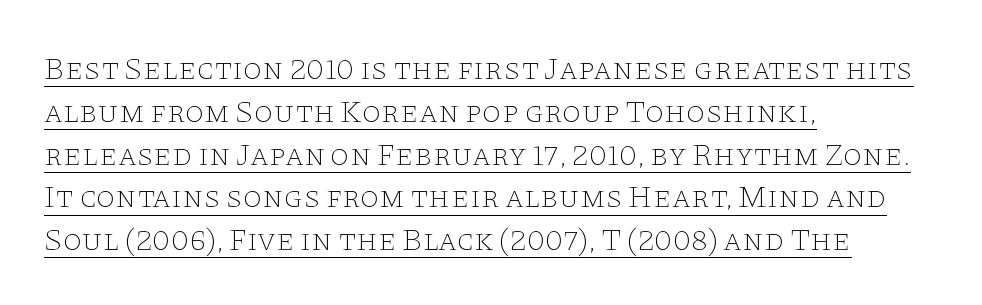
Q: Is the text bold? A: No.
Q: Is the text italic (slanted)? A: No, it is upright.
Q: Is the typeface a serif or a sans-serif typeface? A: Serif.
Q: Is the text underlined? A: Yes.
Q: How is the paragraph aligned? A: Left-aligned.
Q: Is the spacing between letters normal or unusually wide? A: Normal.
Q: Is the spacing between lines tight, normal or loose? A: Normal.
Q: Width (condensed, normal, or wide)? A: Wide.
Q: Stroke contrast? A: Low.
Q: x-height? A: Large.
Q: Monospaced? A: No.
